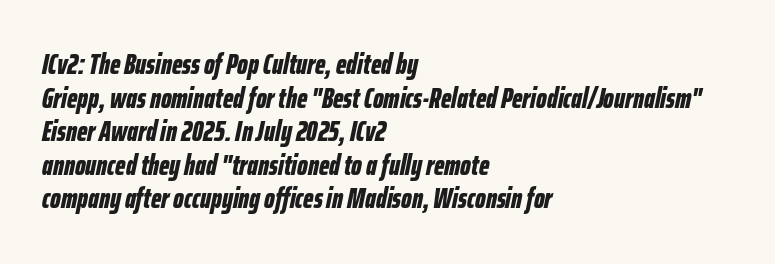
The image shows 28 px bold, condensed type, italic (leaning right); set left-aligned, line spacing 1.2x, normal letter spacing, not underlined; low stroke contrast and a medium x-height.
